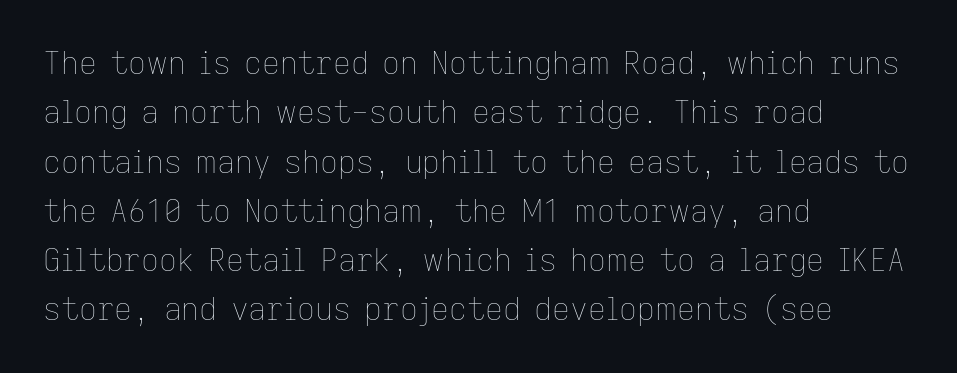
Q: Is the text bold? A: No.
Q: Is the text italic (slanted)? A: No, it is upright.
Q: Is the text underlined? A: No.
Q: How is the paragraph aligned? A: Left-aligned.
Q: Is the spacing between letters normal or unusually wide? A: Normal.
Q: Is the spacing between lines tight, normal or loose? A: Normal.
Q: Width (condensed, normal, or wide)? A: Normal.
Q: Stroke contrast? A: Low.
Q: x-height? A: Medium.
Q: Monospaced? A: No.
